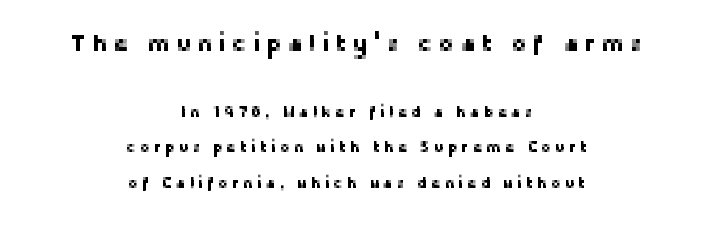
The image shows 23 px text type, upright; set centered, loose line spacing (2.37x), unusually wide letter spacing (+0.25 em), not underlined; the first (top) block is 1.53x larger.
